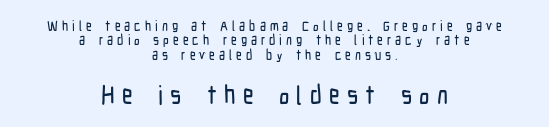
The image shows 26 px text type, upright; set centered, tight line spacing (1.02x), unusually wide letter spacing (+0.28 em), not underlined; the second (bottom) block is 1.86x larger.
